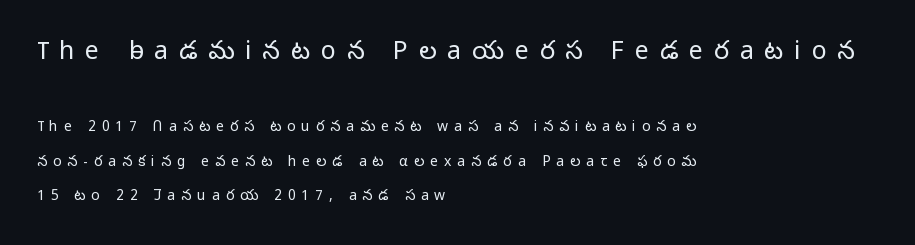
The image shows 25 px text type, upright; set left-aligned, loose line spacing (2.46x), unusually wide letter spacing (+0.43 em), not underlined; the first (top) block is 1.79x larger.
